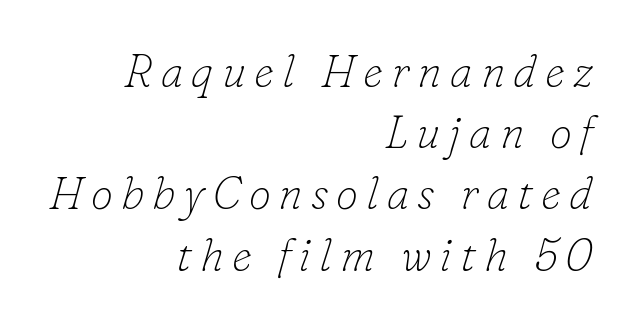
{"serif": "yes", "italic": "yes", "lean": "right", "slant_degrees": 16, "bold": "no", "weight": "thin", "width": "normal", "stroke_contrast": "low", "x_height": "small", "monospaced": "no", "underline": "no", "align": "right", "line_spacing": "normal", "line_spacing_ratio": 1.36, "glyph_px": 45}
